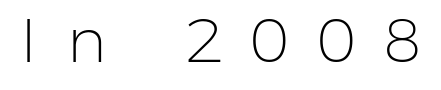
The image shows 61 px light sans-serif type, upright; set unusually wide letter spacing (+0.49 em), not underlined; low stroke contrast and a medium x-height.
